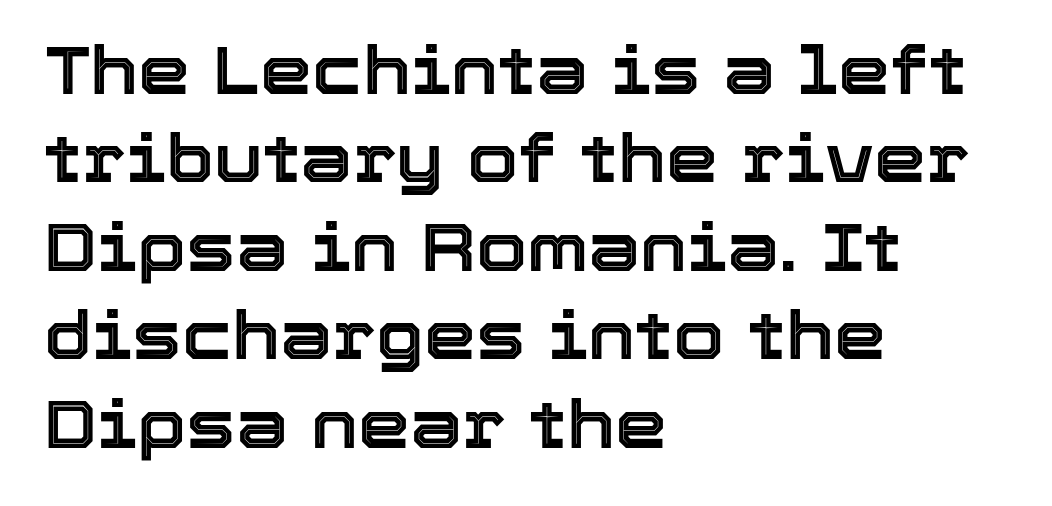
The image shows 66 px text type, upright; set left-aligned, normal line spacing (1.34x), normal letter spacing, not underlined; a medium x-height.
